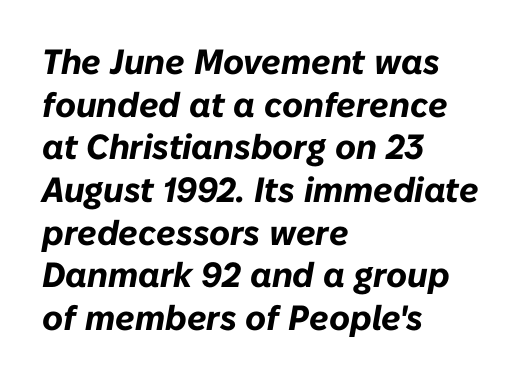
Q: Is the text bold? A: Yes.
Q: Is the text italic (slanted)? A: Yes, it leans right by about 10 degrees.
Q: Is the text underlined? A: No.
Q: How is the paragraph aligned? A: Left-aligned.
Q: Is the spacing between letters normal or unusually wide? A: Normal.
Q: Width (condensed, normal, or wide)? A: Normal.
Q: Stroke contrast? A: Low.
Q: x-height? A: Medium.
Q: Monospaced? A: No.
